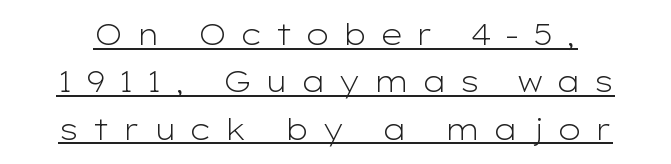
{"serif": "no", "italic": "no", "bold": "no", "weight": "light", "width": "wide", "stroke_contrast": "low", "x_height": "medium", "monospaced": "no", "underline": "yes", "line_spacing": "normal", "line_spacing_ratio": 1.63, "letter_spacing": "wide", "letter_spacing_em": 0.43, "glyph_px": 29}
